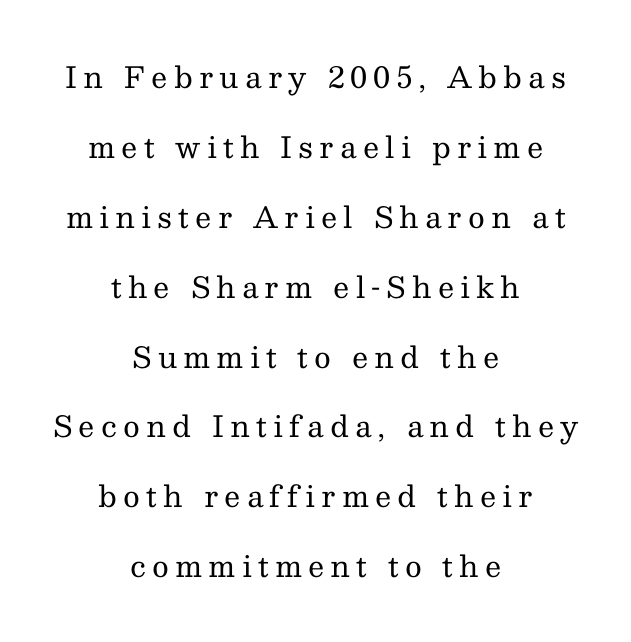
Style check: upright. In terms of letterform style, serifs are clearly present. Weight: regular or lighter. Tracking here is generous; glyphs stand well apart from one another.
